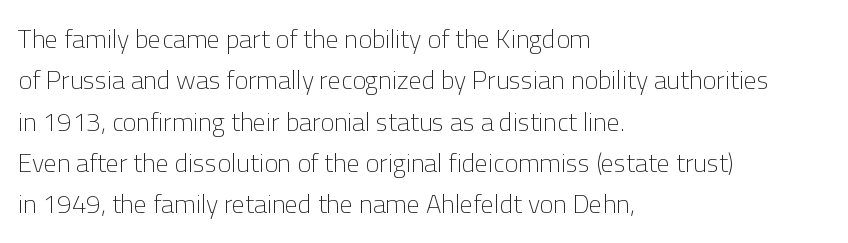
Each stroke keeps to a modest, everyday thickness or less. Whoever set this chose a conventional vertical rhythm. Caption: multi-line text, flush left, ragged right. Underlining? Definitely not there.
